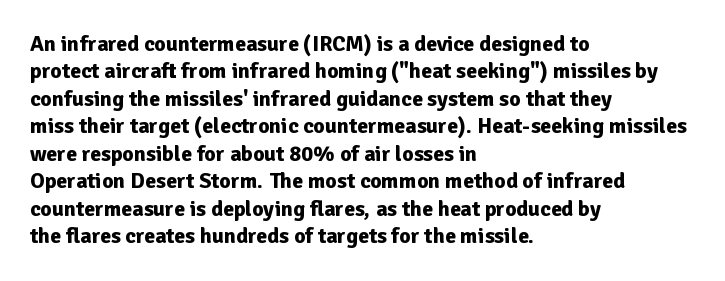
{"italic": "no", "bold": "yes", "underline": "no", "align": "left", "line_spacing": "normal", "line_spacing_ratio": 1.25, "letter_spacing": "normal", "letter_spacing_em": 0.0, "glyph_px": 22}
